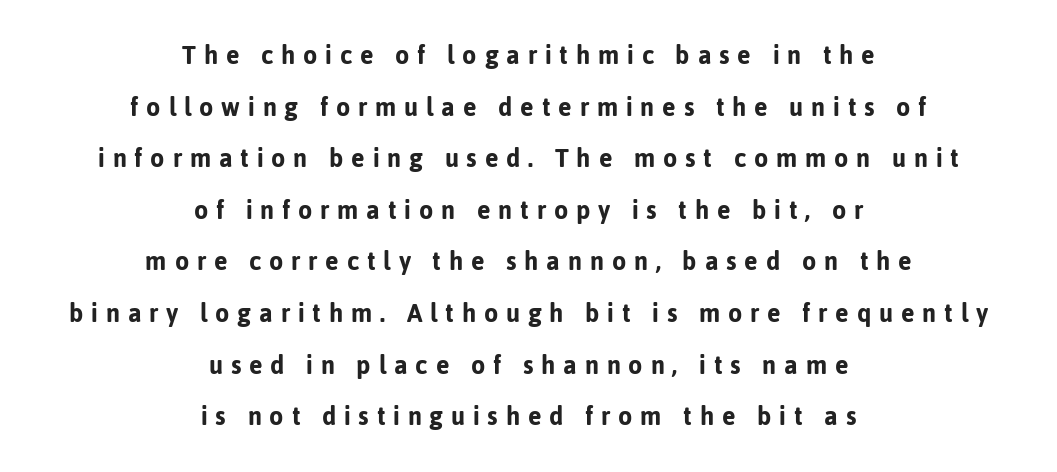
The image shows 29 px sans-serif type, upright; set centered, line spacing 1.78x, unusually wide letter spacing (+0.27 em), not underlined; low stroke contrast and a medium x-height.
